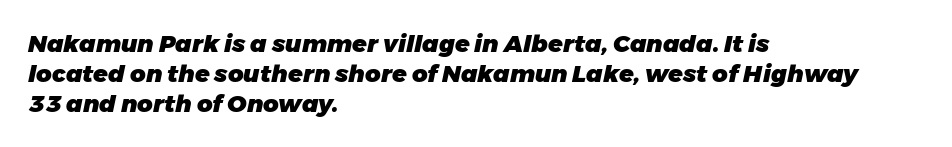
The image shows 24 px bold type, italic (leaning right); set left-aligned, line spacing 1.24x, normal letter spacing, not underlined.
